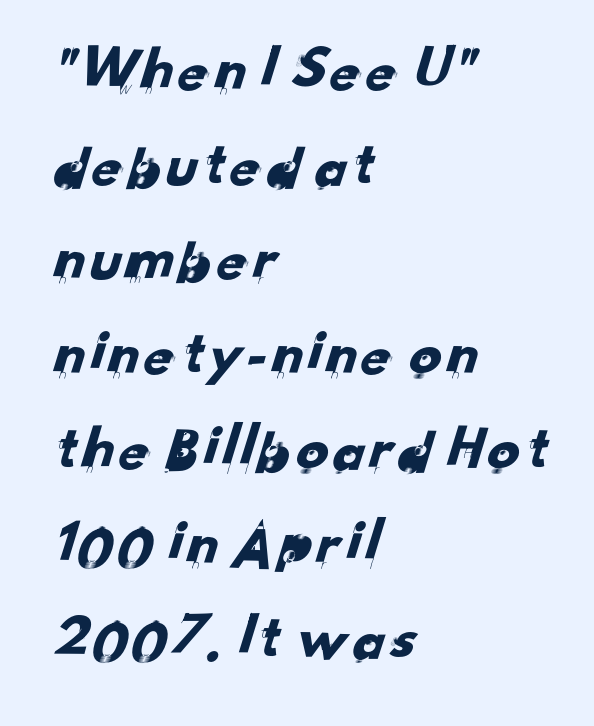
Q: Is the typeface a serif or a sans-serif typeface? A: Sans-serif.
Q: Is the text underlined? A: No.
Q: How is the paragraph aligned? A: Left-aligned.
Q: Is the spacing between letters normal or unusually wide? A: Normal.
Q: Is the spacing between lines tight, normal or loose? A: Normal.
Q: Width (condensed, normal, or wide)? A: Normal.
Q: Stroke contrast? A: Low.
Q: x-height? A: Small.
Q: Monospaced? A: No.
